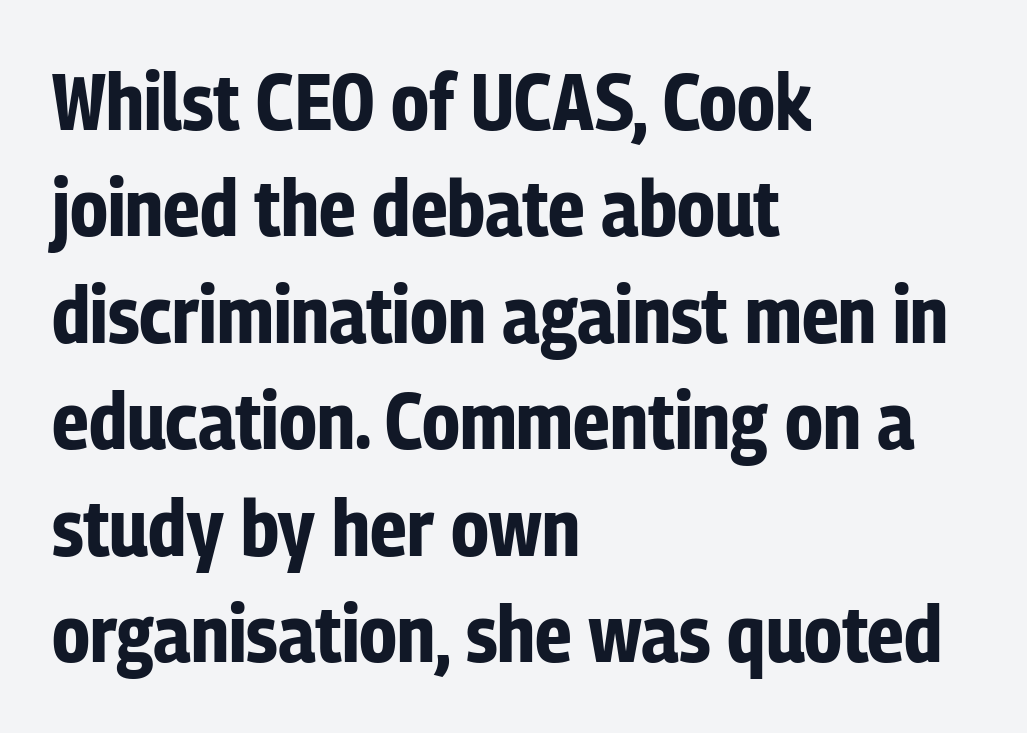
The image shows 80 px bold, condensed sans-serif type, upright; set left-aligned, normal line spacing (1.33x), normal letter spacing, not underlined; low stroke contrast and a medium x-height.
